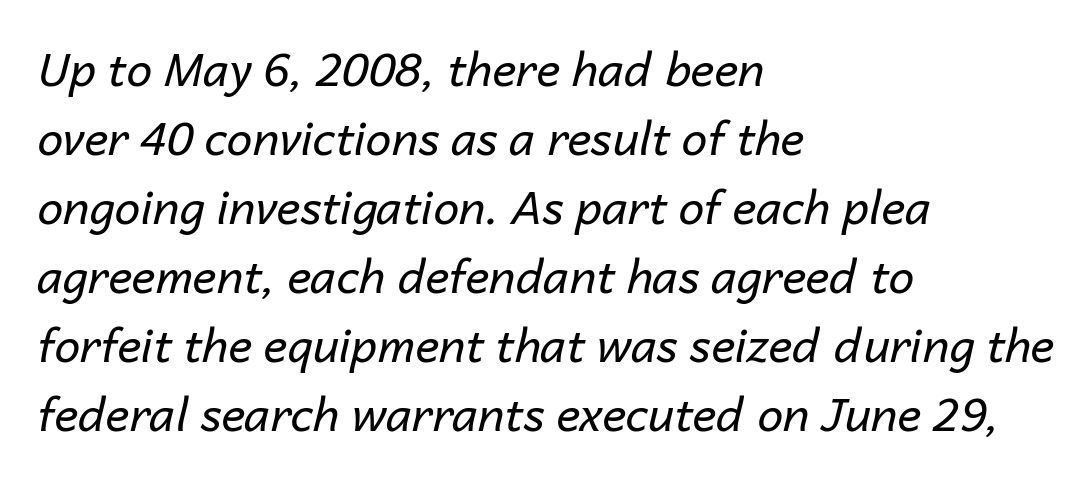
Each letter keeps its own natural width here, so spacing adapts to shape. It's the slanting kind of type. Reading down the block, your eye returns to a fixed left position each line. Stems and bowls with no extra thickness — not bold. The letterforms sit shoulder to shoulder at normal distance. The area under the type is left untouched.
